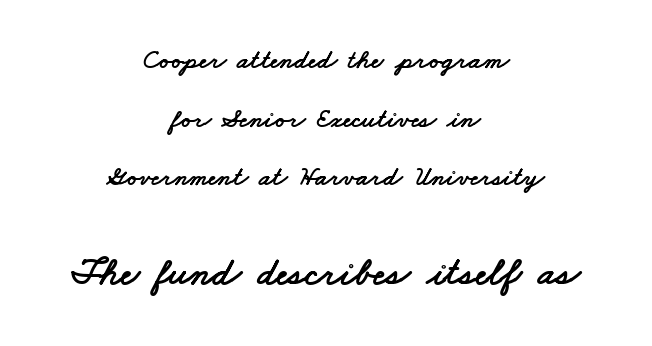
{"serif": "no", "width": "wide", "stroke_contrast": "low", "x_height": "small", "monospaced": "no", "underline": "no", "align": "center", "line_spacing": "loose", "line_spacing_ratio": 2.17, "letter_spacing": "normal", "letter_spacing_em": 0.0, "larger_block": "second", "size_ratio": 1.48, "glyph_px": 40}
